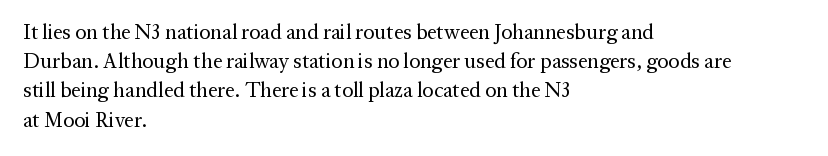
Tracking here is standard; glyphs follow each other at the usual distance. Heft: none added — not bold. These lines are set flush left with a ragged right edge. The letters stand straight up with perfectly vertical stems. Has an underline been added? It has not.
